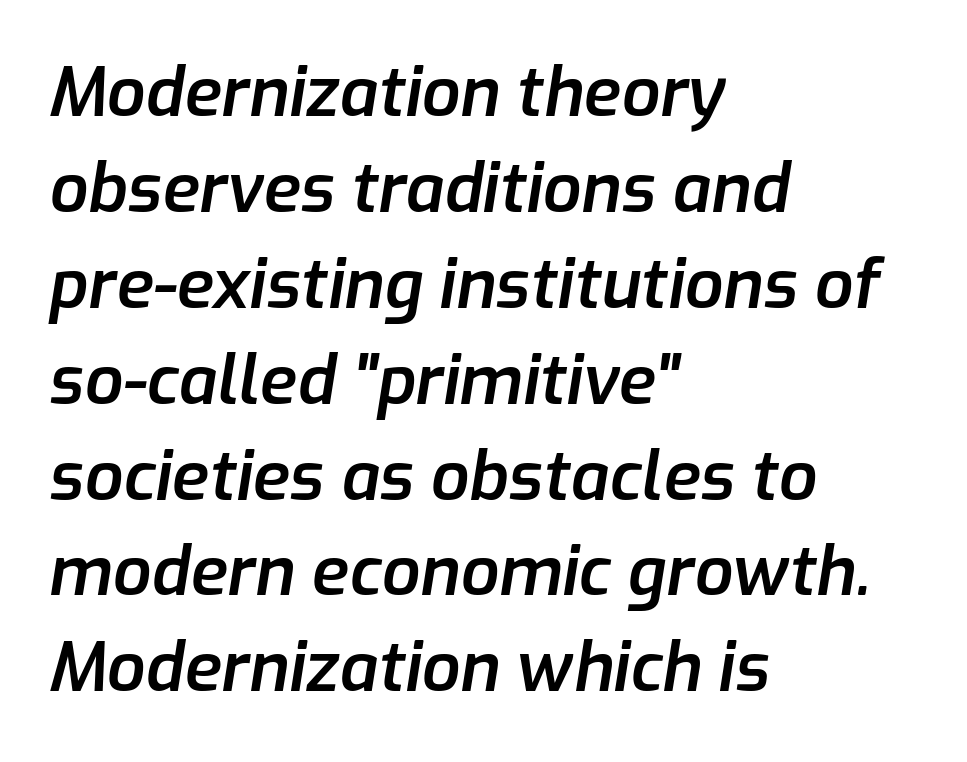
Summary of vertical rhythm: regular, with standard interline spacing. The letters sit at their default tracking, neither squeezed nor spread. The paragraph shown leans on its left margin. Slanted lettering throughout. Firm but not heavy-handed strokes: this text is semibold. Note the varied advance widths — an 'i' is clearly narrower than an 'm'.
